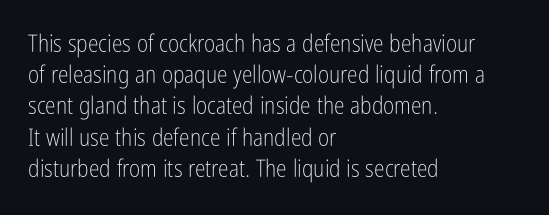
The ragged edge is on the right, which tells us the setting is flush left. The passage shown is not underscored anywhere. These lines were composed using upright roman letters. This sample uses plain, unmodified letter spacing. Reading down the column, the eye jumps a familiar distance to each next line.
